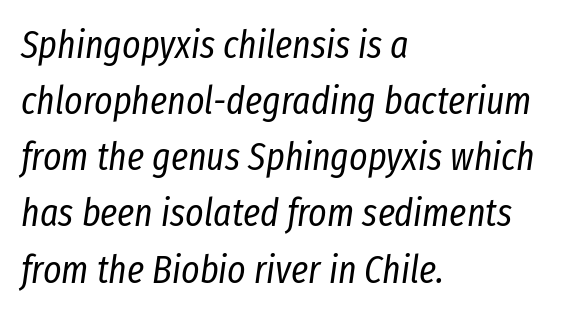
Q: Is the text bold? A: No.
Q: Is the text italic (slanted)? A: Yes, it leans right by about 8 degrees.
Q: Is the text underlined? A: No.
Q: How is the paragraph aligned? A: Left-aligned.
Q: Is the spacing between letters normal or unusually wide? A: Normal.
Q: Is the spacing between lines tight, normal or loose? A: Normal.
Q: Width (condensed, normal, or wide)? A: Condensed.
Q: Stroke contrast? A: Low.
Q: x-height? A: Medium.
Q: Monospaced? A: No.
